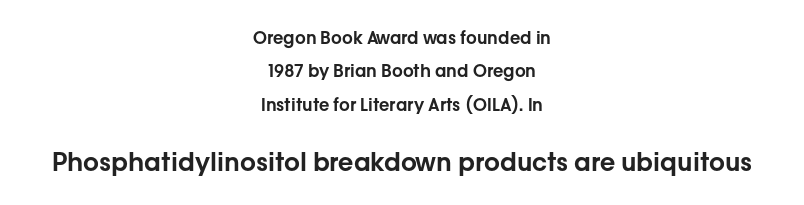
Q: Is the text italic (slanted)? A: No, it is upright.
Q: Is the text underlined? A: No.
Q: How is the paragraph aligned? A: Centered.
Q: Is the spacing between letters normal or unusually wide? A: Normal.
Q: Is the spacing between lines tight, normal or loose? A: Loose.
Q: Which block of text is set in a larger size, the first (top) or the second (bottom)? A: The second (bottom) one.
